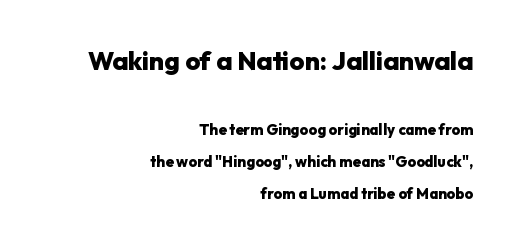
Beneath every word, the page is bare. Is there much room between lines? Yes — plenty of vertical air separates them. When letters stand straight like this, we call the style roman or upright. Every row of glyphs terminates at an identical x-position on the right. Chunky letters — that's bold for sure. Students, note that the glyphs here touch the page at normal intervals.
